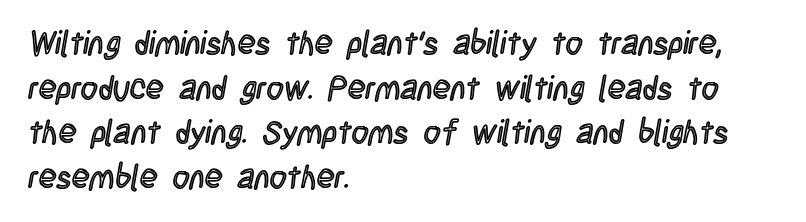
The passage shown is not underscored anywhere. Each letter keeps its own natural width here, so spacing adapts to shape. In terms of letterspacing, this is plain default setting. The passage shown stacks its lines at a standard gap. These lines stack with their left ends in a neat column.
